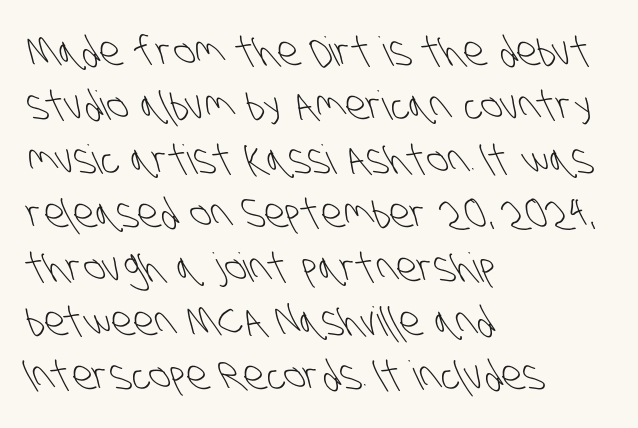
Is there much room between lines? A standard amount, neither cramped nor airy. In CSS terms this would be text-align: left. In terms of letterform style, serifs are entirely absent. You could not count columns in this text — the font is proportionally spaced. Is the stroke heavy? The answer is a plain regular-or-lighter. No extra tracking has been applied to these lines.
